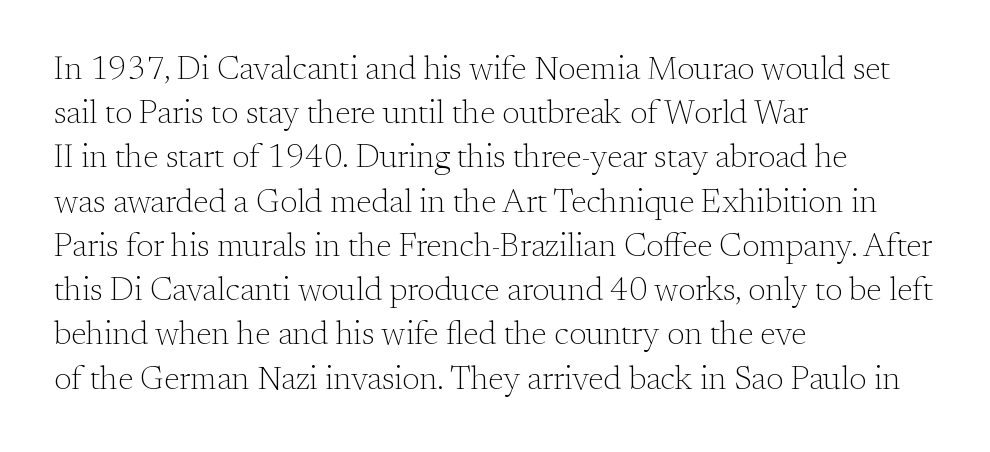
The image shows 33 px light serif type, upright; set left-aligned, normal line spacing (1.34x), normal letter spacing, not underlined; medium stroke contrast and a small x-height.
